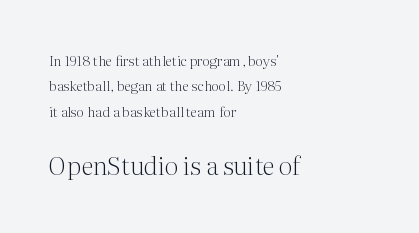
The image shows 25 px text type, upright; set left-aligned, line spacing 1.82x, normal letter spacing, not underlined; the second (bottom) block is 1.79x larger.
